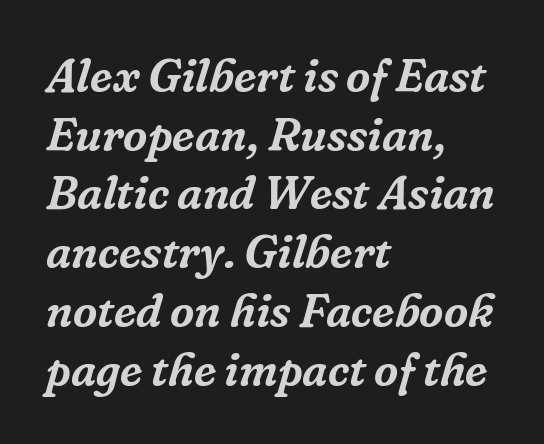
The image shows 47 px serif type, italic (leaning right); set left-aligned, normal line spacing (1.25x), normal letter spacing, not underlined; low stroke contrast and a medium x-height.
